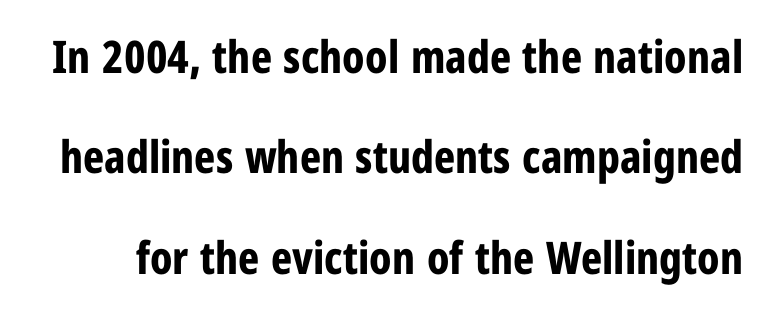
Does the type have serifs? No, each stem ends abruptly. Think of a printed novel: that variable character pitch is what you see here. The space between consecutive lines is lavish. Check the space under the baseline: it is left empty. Is the type bold? Yes — the strokes are clearly thick and heavy.
